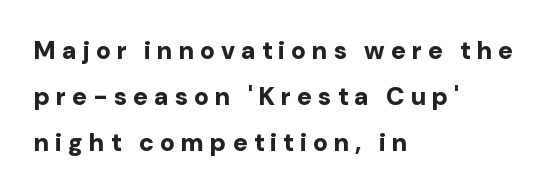
{"italic": "no", "bold": "yes", "underline": "no", "align": "left", "line_spacing_ratio": 1.84, "letter_spacing": "wide", "letter_spacing_em": 0.24, "glyph_px": 25}
